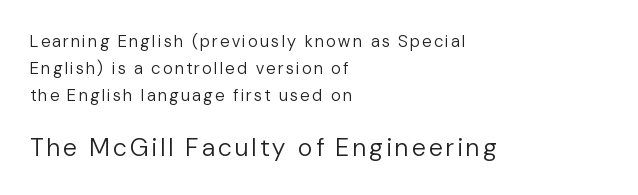
Type without underlining. Top chunk: small. Bottom chunk: large. Designer's note — italics off, roman on. Notice how the passage keeps a crisp vertical edge on the left only.
